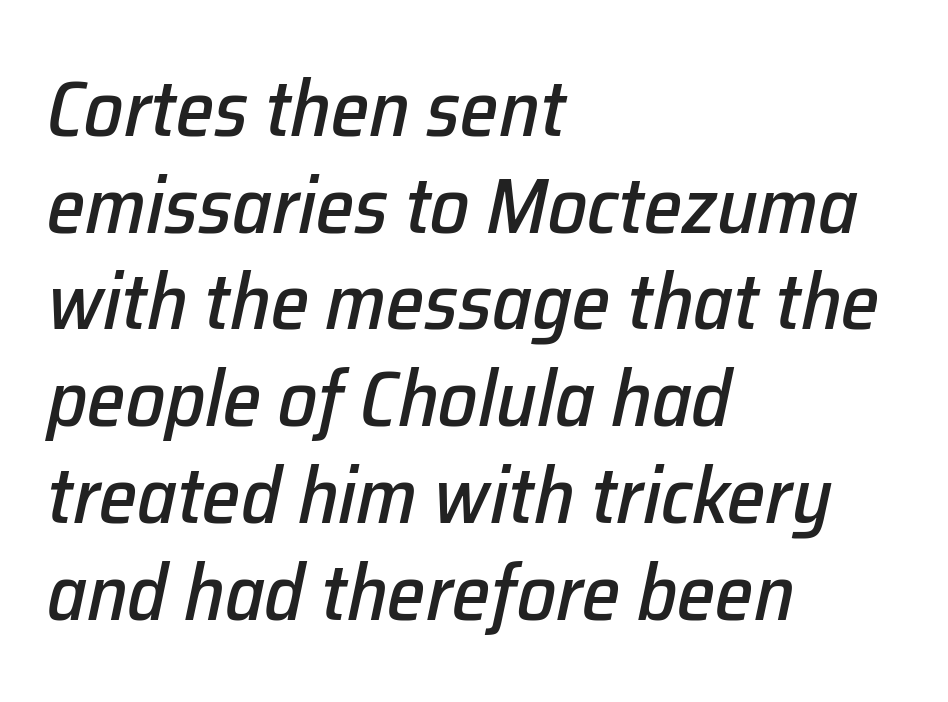
The image shows 78 px text type, italic (leaning right); set left-aligned, line spacing 1.24x, normal letter spacing, not underlined; low stroke contrast and a medium x-height.
